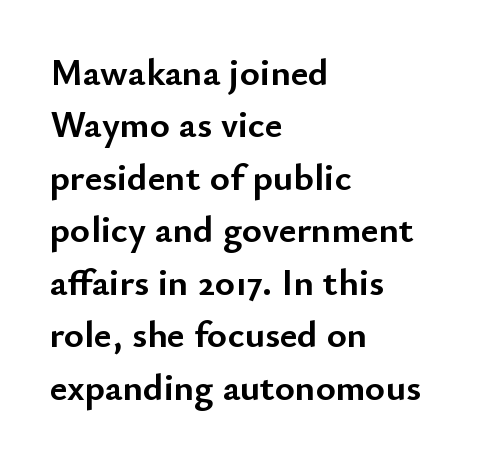
This sample is left-justified, so line endings fall wherever the words run out. Nothing sits at the stroke ends, so this counts as sans-serif. This rendering features lettering with no underline. Characters remain perfectly vertical along every line. These lines are rendered in a variable-pitch font. Leading matches the norm, producing a regular column.
